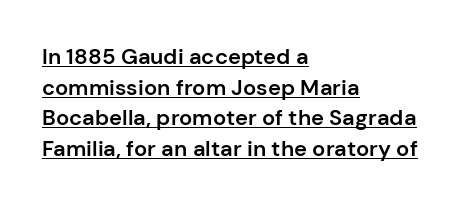
If you measured baseline to baseline, you'd find a middling distance. Typesetter's note: demi weight, one step under bold. This is underlined copy, the kind a proofreader might mark for attention. A typesetter would call this zero additional tracking. Reading down the block, your eye returns to a fixed left position each line.
